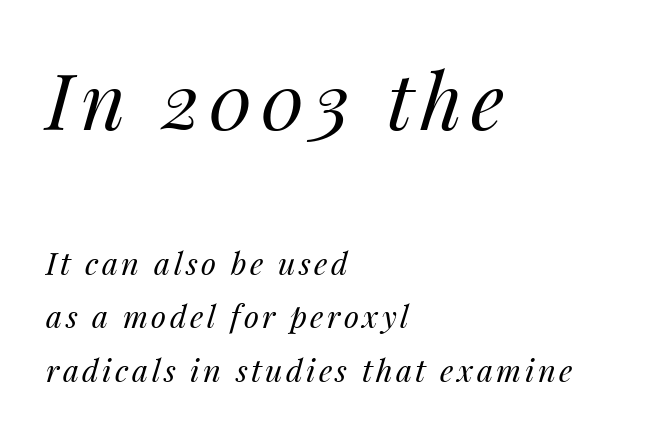
Q: Is the text bold? A: No.
Q: Is the text italic (slanted)? A: Yes, it leans right by about 14 degrees.
Q: Is the text underlined? A: No.
Q: How is the paragraph aligned? A: Left-aligned.
Q: Which block of text is set in a larger size, the first (top) or the second (bottom)? A: The first (top) one.
Q: Width (condensed, normal, or wide)? A: Normal.
Q: Stroke contrast? A: Medium.
Q: x-height? A: Medium.
Q: Monospaced? A: No.
